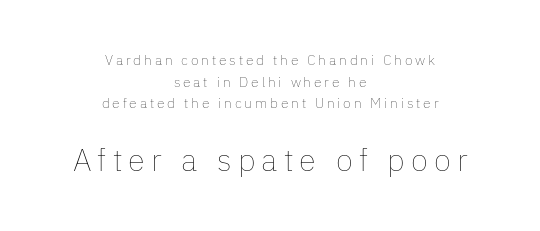
This rendering uses center alignment, leaving both contours irregular but symmetric. The line texture is sparse and dotted thanks to wide tracking. A typesetter would call this leading conventional body-copy spacing. Reading top to bottom, the characters get bigger at the block break.
